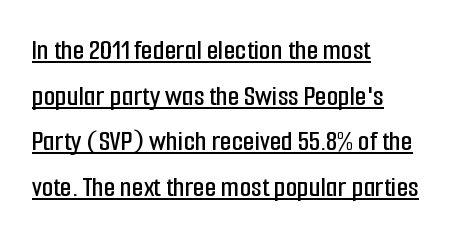
One glance says typical: line gaps are just what's usual. The type is set solid horizontally, with unmodified tracking. Emphasis is given by a line drawn under the lettering. A typesetter would mark this as roman, not italic. This sample has the flowing, uneven cadence of proportional lettering. Reading down the block, your eye returns to a fixed left position each line.
